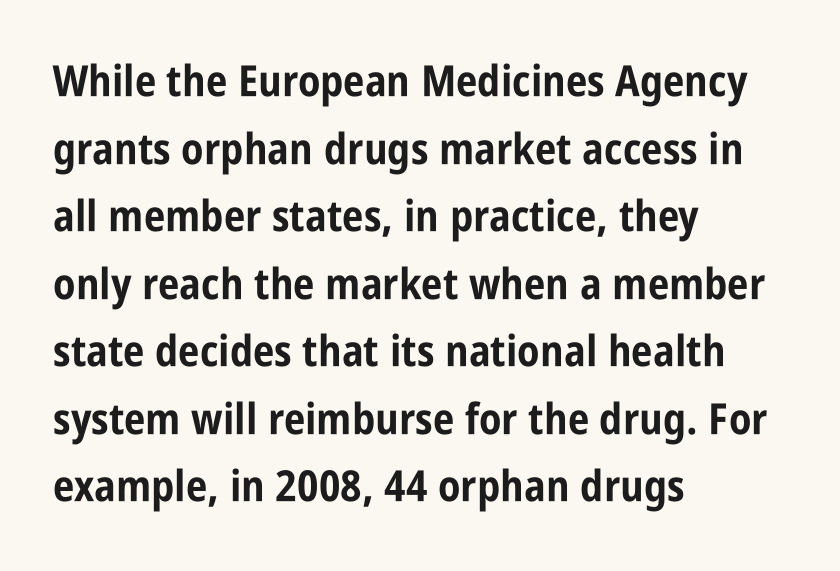
{"serif": "no", "italic": "no", "bold": "yes", "weight": "bold", "width": "condensed", "stroke_contrast": "low", "x_height": "large", "monospaced": "no", "underline": "no", "align": "left", "line_spacing": "normal", "line_spacing_ratio": 1.57, "letter_spacing": "normal", "letter_spacing_em": 0.0, "glyph_px": 43}
